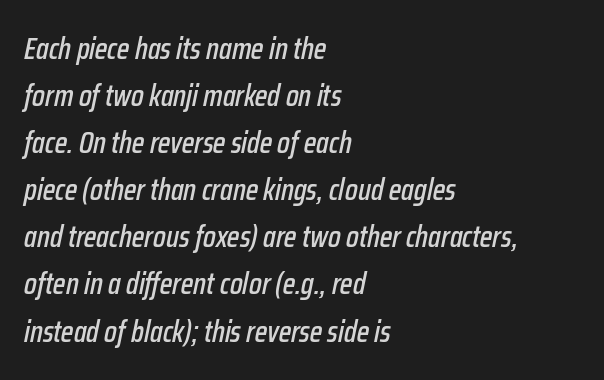
{"italic": "yes", "lean": "right", "slant_degrees": 12, "width": "condensed", "stroke_contrast": "low", "x_height": "medium", "monospaced": "no", "underline": "no", "align": "left", "line_spacing": "normal", "line_spacing_ratio": 1.57, "letter_spacing": "normal", "letter_spacing_em": 0.0, "glyph_px": 30}
